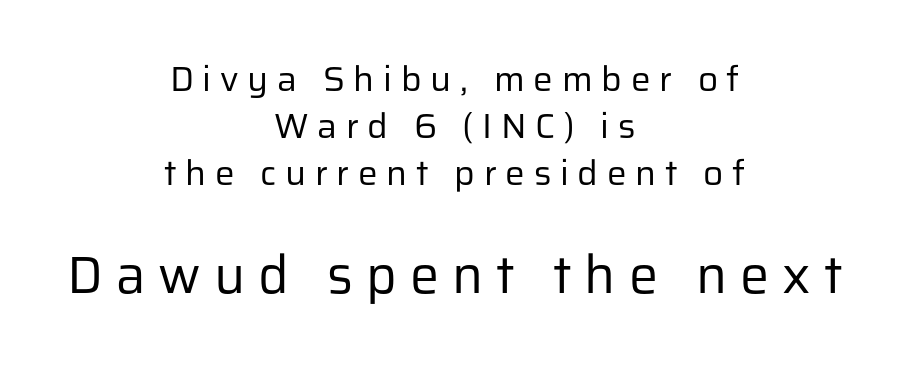
{"serif": "no", "italic": "no", "bold": "no", "weight": "regular", "width": "normal", "stroke_contrast": "low", "x_height": "medium", "monospaced": "no", "underline": "no", "align": "center", "line_spacing": "normal", "line_spacing_ratio": 1.34, "letter_spacing": "wide", "letter_spacing_em": 0.25, "larger_block": "second", "size_ratio": 1.49, "glyph_px": 52}
